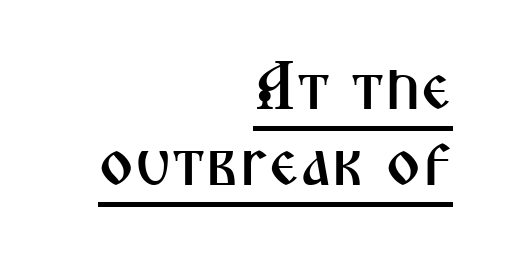
The letters carry no serifs — their stems end cleanly without finishing strokes. Is this a fixed-width face? No — the glyphs have proportional, varying widths. This is roman type, the default non-slanted kind. Has an underline been added? It has.
